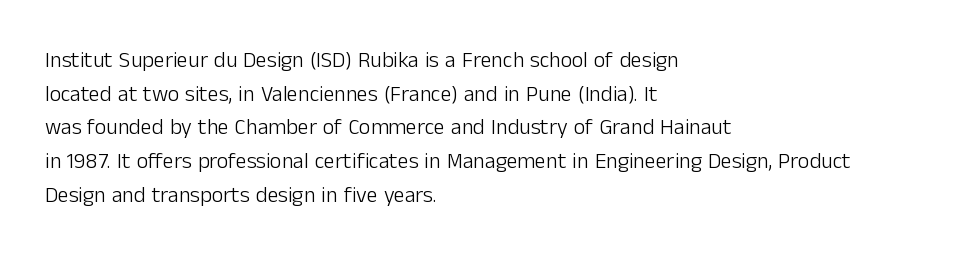
{"italic": "no", "bold": "no", "underline": "no", "align": "left", "line_spacing": "normal", "line_spacing_ratio": 1.53, "letter_spacing": "normal", "letter_spacing_em": 0.0, "glyph_px": 22}
